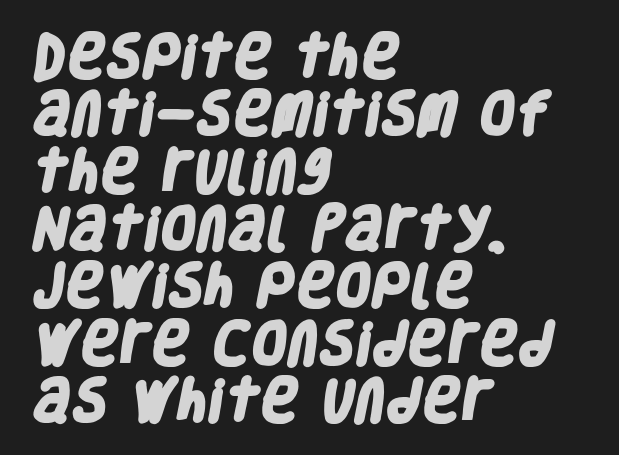
{"serif": "no", "bold": "yes", "weight": "heavy", "width": "condensed", "stroke_contrast": "low", "x_height": "large", "monospaced": "no", "underline": "no", "align": "left", "line_spacing_ratio": 1.22, "letter_spacing": "normal", "letter_spacing_em": 0.0, "glyph_px": 47}
